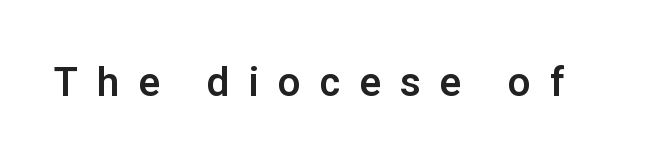
A typesetter would mark this as roman, not italic. Underlining? Definitely not there. What stands out about the letter spacing? Its width — letters are far apart. Is this a fixed-width face? No — the glyphs have proportional, varying widths. This is sans-serif lettering, the kind often seen on screens and signage.
